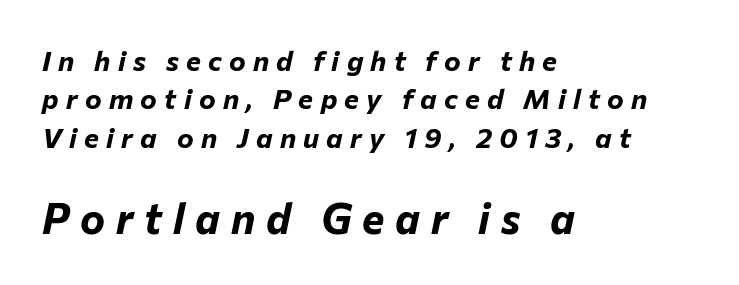
The image shows 42 px bold type, italic (leaning right); set left-aligned, normal line spacing (1.37x), unusually wide letter spacing (+0.26 em), not underlined; the second (bottom) block is 1.5x larger; low stroke contrast and a medium x-height.
